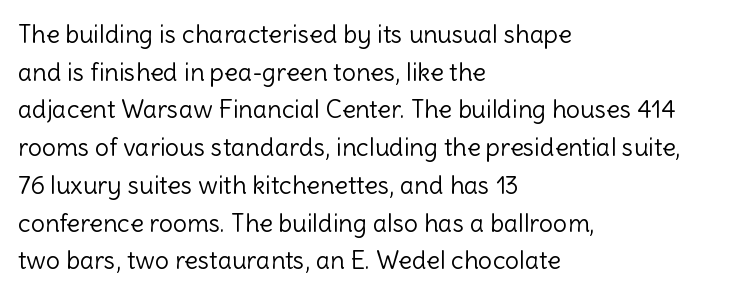
Q: Is the text bold? A: No.
Q: Is the text italic (slanted)? A: No, it is upright.
Q: Is the text underlined? A: No.
Q: How is the paragraph aligned? A: Left-aligned.
Q: Is the spacing between letters normal or unusually wide? A: Normal.
Q: Is the spacing between lines tight, normal or loose? A: Normal.
